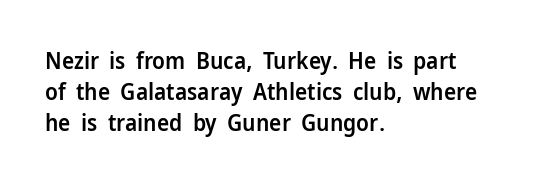
Whoever set this chose a conventional vertical rhythm. There is no visible air inserted between adjacent glyphs. Where is the straight margin? On the left. Type without underlining. The specimen reads as upright at a glance. The typesetting leans somewhat heavy: a semibold.
